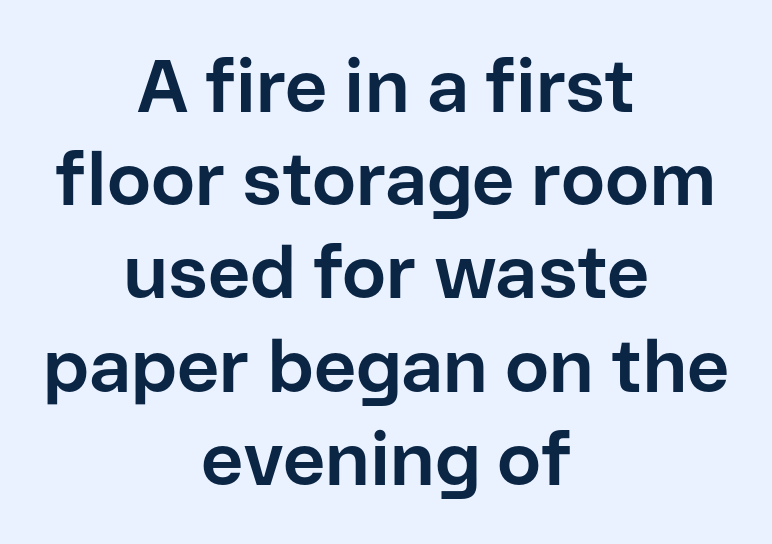
Designer's note — italics off, roman on. Typographically, this falls in the sans-serif category. Regarding leading, the lines here are spaced in the standard way. Look at the stroke-to-counter ratio: heavy, a bold. Tracking value appears to be zero — textbook default spacing.
